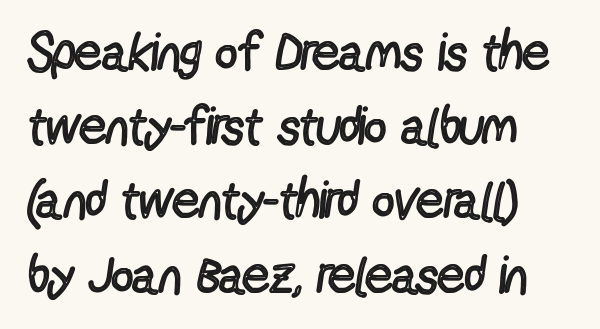
Unbolded letterforms with no extra heft. Alignment: flush left. Note the varied advance widths — an 'i' is clearly narrower than an 'm'. The foot of each line stays bare and open.
